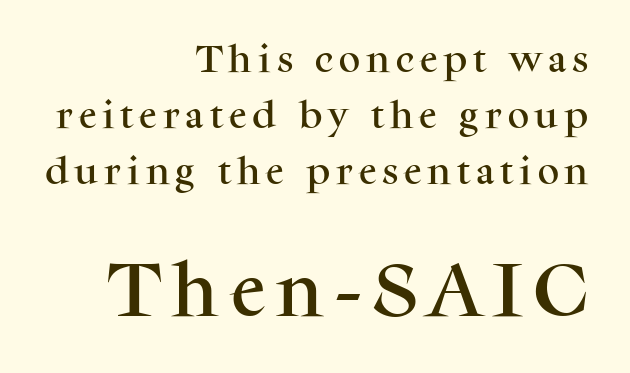
Q: Is the text italic (slanted)? A: No, it is upright.
Q: Is the typeface a serif or a sans-serif typeface? A: Serif.
Q: Is the text underlined? A: No.
Q: How is the paragraph aligned? A: Right-aligned.
Q: Is the spacing between letters normal or unusually wide? A: Unusually wide.
Q: Which block of text is set in a larger size, the first (top) or the second (bottom)? A: The second (bottom) one.
Q: Width (condensed, normal, or wide)? A: Normal.
Q: Stroke contrast? A: Medium.
Q: x-height? A: Medium.
Q: Monospaced? A: No.
